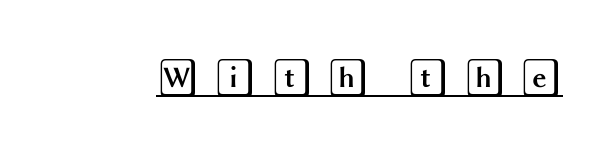
Q: Is the text italic (slanted)? A: No, it is upright.
Q: Is the text underlined? A: Yes.
Q: Is the spacing between letters normal or unusually wide? A: Unusually wide.
Q: Width (condensed, normal, or wide)? A: Wide.
Q: x-height? A: Large.
